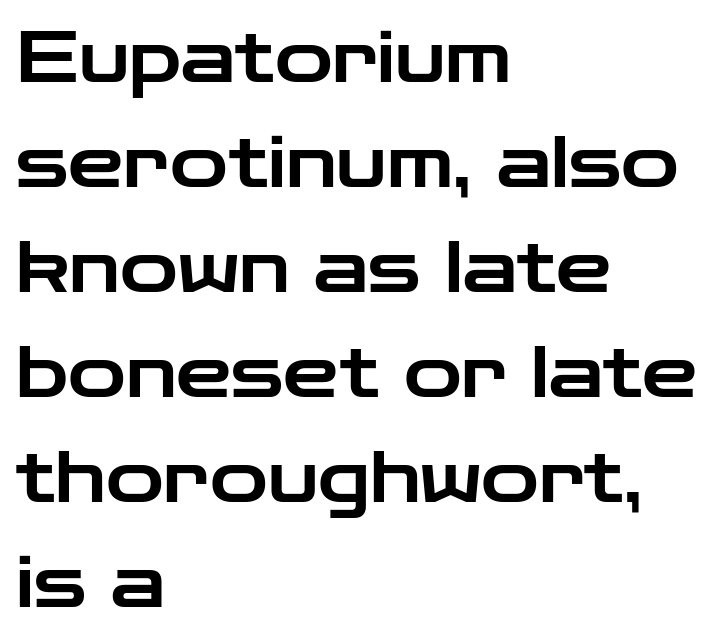
The image shows 70 px wide sans-serif type, upright; set left-aligned, normal line spacing (1.5x), normal letter spacing, not underlined; low stroke contrast and a medium x-height.
